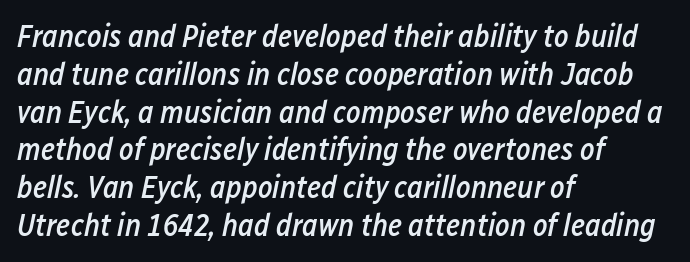
The image shows 31 px semibold, condensed type, italic (leaning right); set left-aligned, line spacing 1.22x, normal letter spacing, not underlined; low stroke contrast and a medium x-height.
